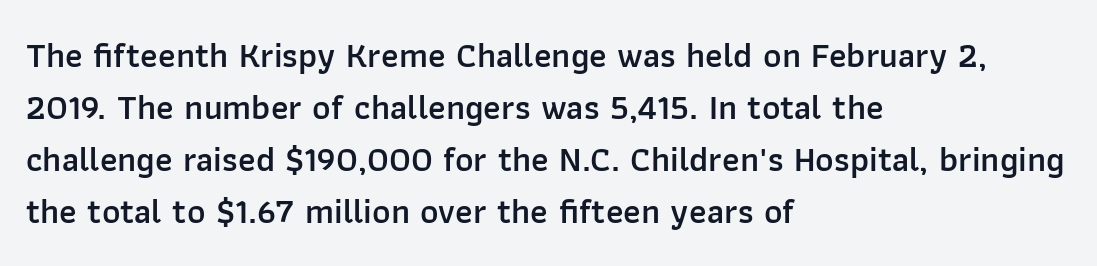
The image shows 35 px semibold sans-serif type, upright; set left-aligned, normal line spacing (1.49x), normal letter spacing, not underlined; low stroke contrast and a medium x-height.
